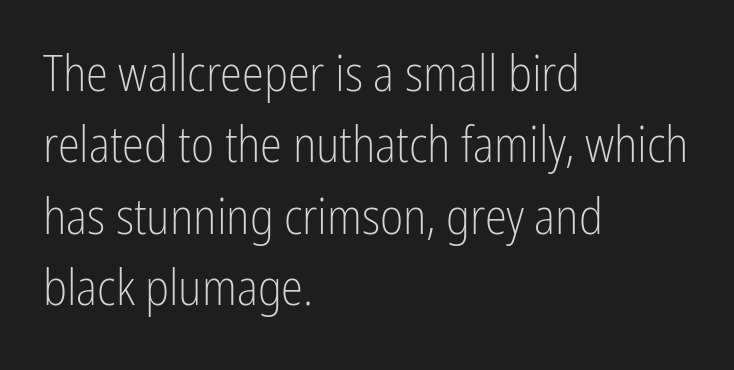
Q: Is the text bold? A: No.
Q: Is the text italic (slanted)? A: No, it is upright.
Q: Is the typeface a serif or a sans-serif typeface? A: Sans-serif.
Q: Is the text underlined? A: No.
Q: How is the paragraph aligned? A: Left-aligned.
Q: Is the spacing between letters normal or unusually wide? A: Normal.
Q: Is the spacing between lines tight, normal or loose? A: Normal.
Q: Width (condensed, normal, or wide)? A: Condensed.
Q: Stroke contrast? A: Low.
Q: x-height? A: Medium.
Q: Monospaced? A: No.
